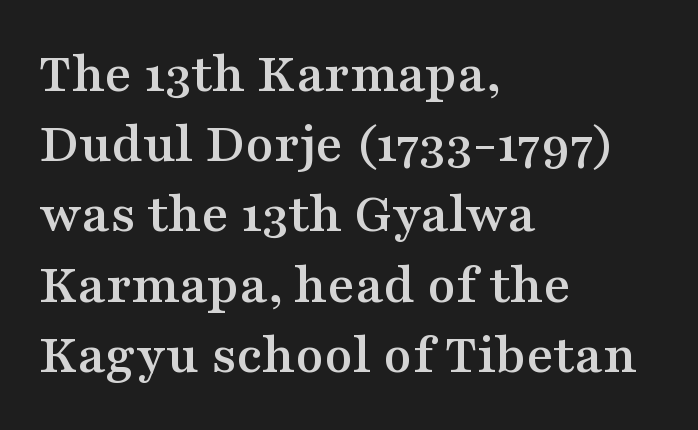
Q: Is the text italic (slanted)? A: No, it is upright.
Q: Is the typeface a serif or a sans-serif typeface? A: Serif.
Q: Is the text underlined? A: No.
Q: How is the paragraph aligned? A: Left-aligned.
Q: Is the spacing between letters normal or unusually wide? A: Normal.
Q: Width (condensed, normal, or wide)? A: Wide.
Q: Stroke contrast? A: Medium.
Q: x-height? A: Medium.
Q: Monospaced? A: No.
